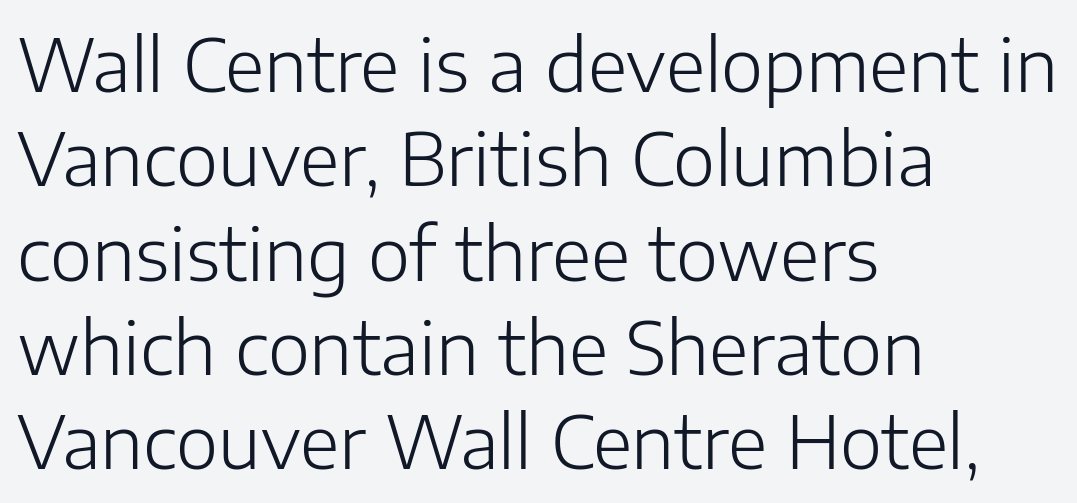
{"serif": "no", "italic": "no", "bold": "no", "weight": "light", "width": "normal", "stroke_contrast": "low", "x_height": "medium", "monospaced": "no", "underline": "no", "align": "left", "line_spacing": "normal", "line_spacing_ratio": 1.31, "letter_spacing": "normal", "letter_spacing_em": 0.0, "glyph_px": 72}
